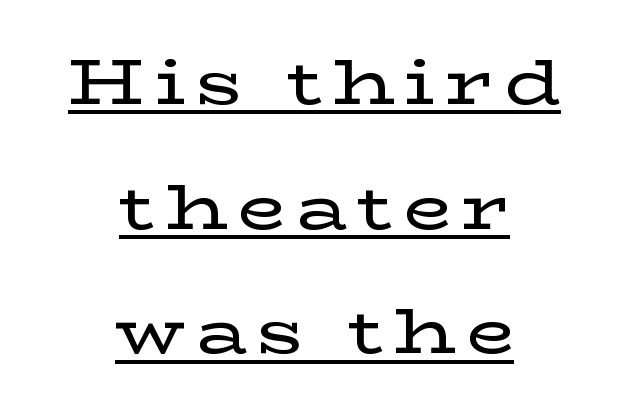
Q: Is the text italic (slanted)? A: No, it is upright.
Q: Is the typeface a serif or a sans-serif typeface? A: Serif.
Q: Is the text underlined? A: Yes.
Q: How is the paragraph aligned? A: Centered.
Q: Is the spacing between lines tight, normal or loose? A: Loose.
Q: Width (condensed, normal, or wide)? A: Wide.
Q: Stroke contrast? A: Low.
Q: x-height? A: Medium.
Q: Monospaced? A: No.
